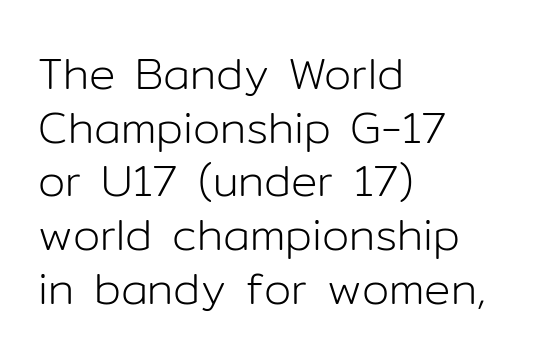
The letters advance in unequal steps, a hallmark of proportional type. The characters display no serif detailing; their extremities are plain. The lines are quadded left. No extra ink here — the face is not bold. A clean baseline with only descenders dipping below it.
